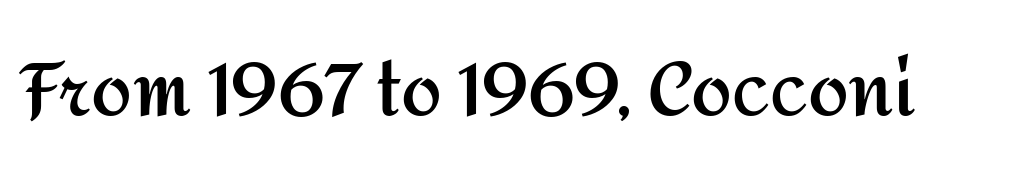
The image shows 73 px semibold sans-serif type, upright; set normal letter spacing, not underlined; medium stroke contrast and a medium x-height.
